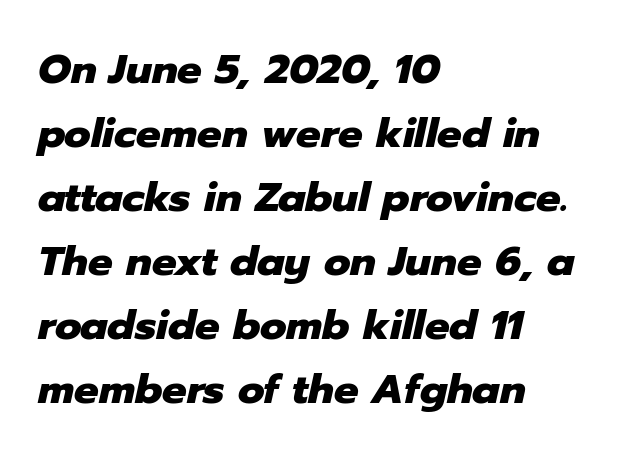
The image shows 41 px heavy type, italic (leaning right); set left-aligned, normal line spacing (1.56x), normal letter spacing, not underlined; low stroke contrast and a medium x-height.
